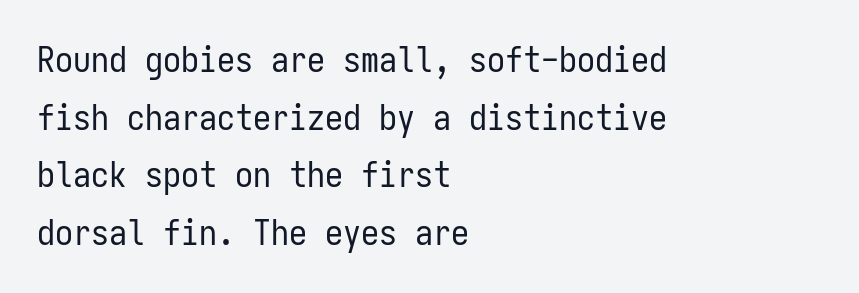
Q: Is the text bold? A: No.
Q: Is the text italic (slanted)? A: No, it is upright.
Q: Is the typeface a serif or a sans-serif typeface? A: Sans-serif.
Q: Is the text underlined? A: No.
Q: How is the paragraph aligned? A: Left-aligned.
Q: Is the spacing between letters normal or unusually wide? A: Normal.
Q: Is the spacing between lines tight, normal or loose? A: Normal.
Q: Width (condensed, normal, or wide)? A: Condensed.
Q: Stroke contrast? A: Low.
Q: x-height? A: Medium.
Q: Monospaced? A: Yes.
